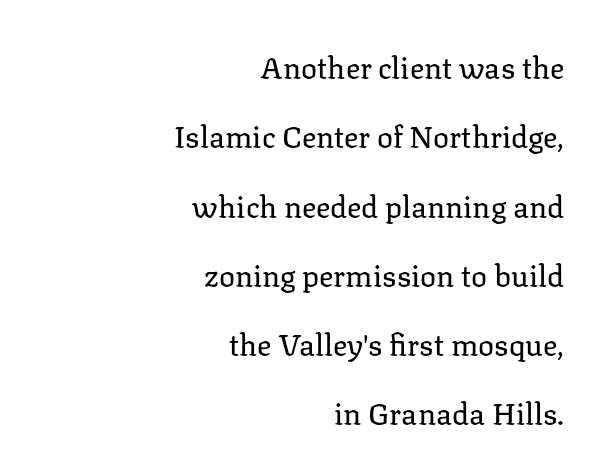
The image shows 30 px regular-weight serif type, upright; set right-aligned, loose line spacing (2.31x), normal letter spacing, not underlined; low stroke contrast and a medium x-height.
